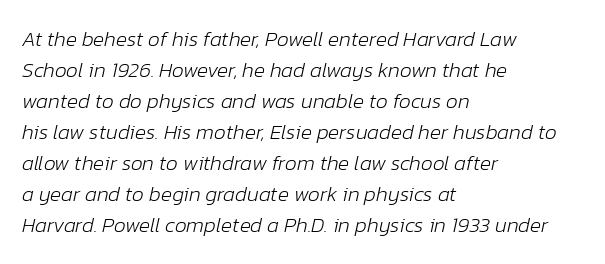
Anything drawn beneath the words? Only blank space. Leftover space on each line is placed entirely after the last word. These glyphs show unthickened strokes, regular width or finer. Quick note: interline space is typical. The horizontal fit of the characters is conventional and even. These lines were composed using italics.
